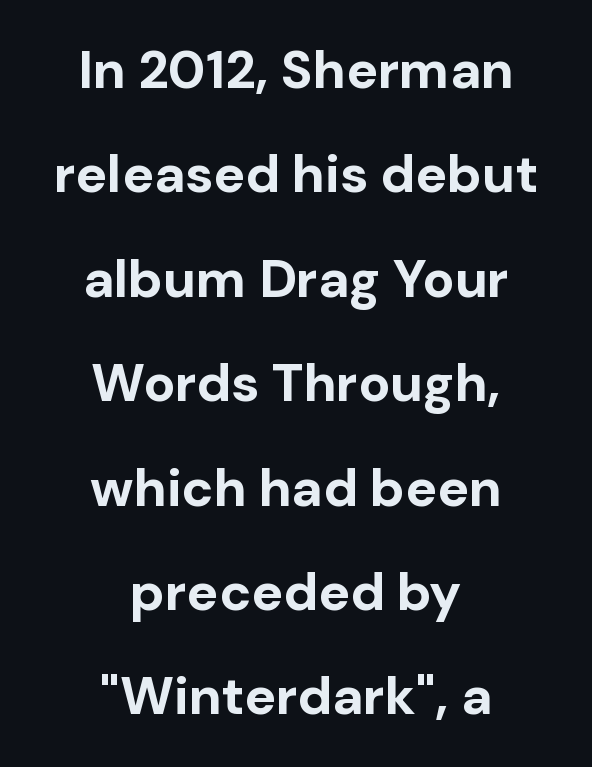
Q: Is the text bold? A: Yes.
Q: Is the text italic (slanted)? A: No, it is upright.
Q: Is the typeface a serif or a sans-serif typeface? A: Sans-serif.
Q: Is the text underlined? A: No.
Q: How is the paragraph aligned? A: Centered.
Q: Is the spacing between letters normal or unusually wide? A: Normal.
Q: Is the spacing between lines tight, normal or loose? A: Loose.
Q: Width (condensed, normal, or wide)? A: Normal.
Q: Stroke contrast? A: Low.
Q: x-height? A: Medium.
Q: Monospaced? A: No.
